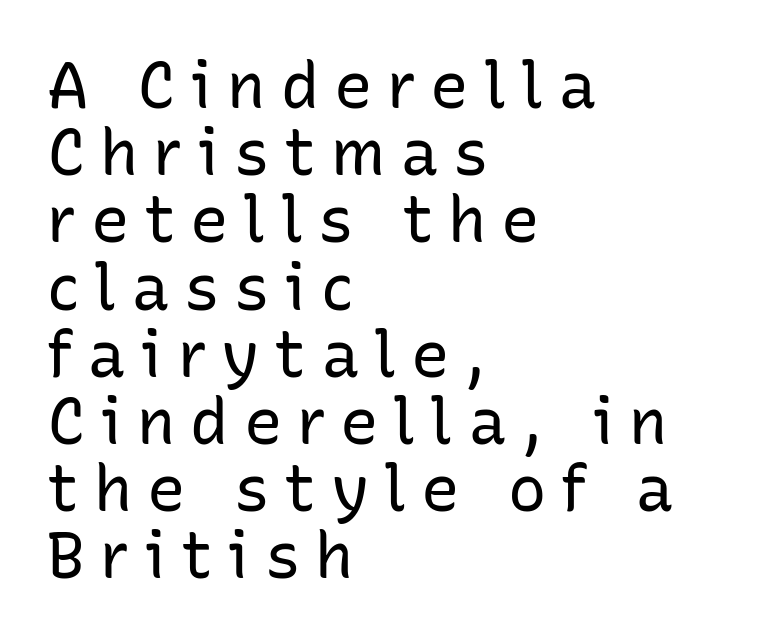
The image shows 64 px regular-weight sans-serif type, upright; set left-aligned, tight line spacing (1.05x), unusually wide letter spacing (+0.23 em), not underlined; low stroke contrast and a medium x-height.
